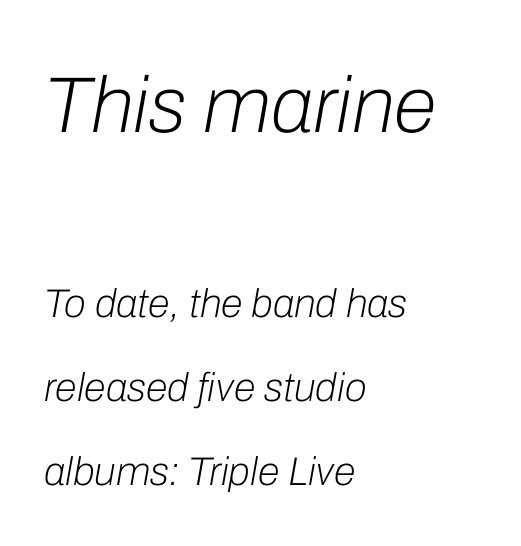
The area under the type is left untouched. Bold? No — there's no thickening of the strokes. The passage shown begins with its larger block and ends with its smaller one. Posture: slanted. Standard letterfit; no display-style spreading of the glyphs. Teacher's note: observe the even left margin — that is flush-left alignment.
